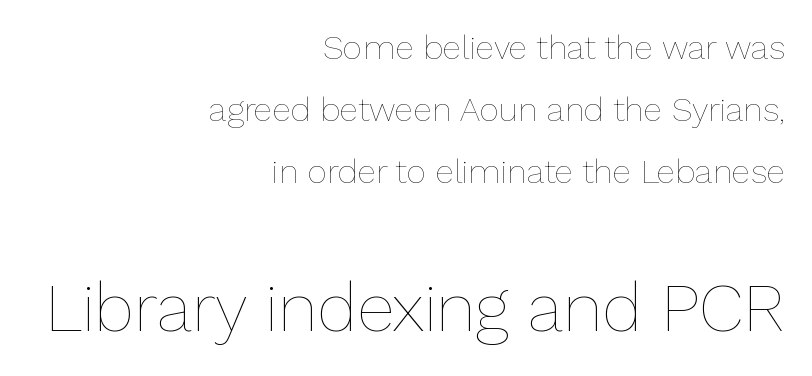
These lines keep a tight, regular rhythm from letter to letter. Size hierarchy here favors the trailing block over the leading one. Character widths vary here, with narrow letters taking less room than wide ones. Beneath every word, the page is bare.
